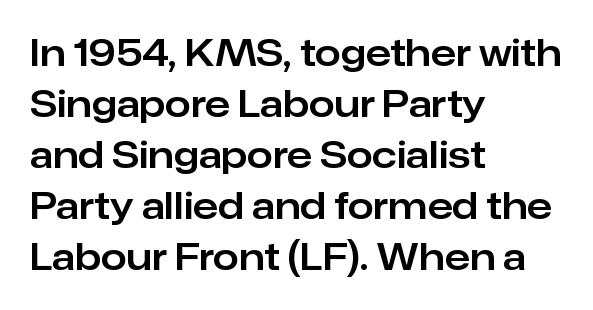
Stroke terminals: plain, sans-serif. Ordinary non-slanted type is in use. Notice how descenders clear the ascenders below comfortably — that's standard leading. Short note: letters normally spaced. Spacing verdict: proportional, widths tailored to each character.
